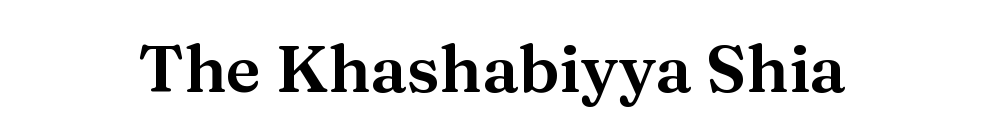
The image shows 66 px serif type, upright; set normal letter spacing, not underlined; medium stroke contrast and a medium x-height.
